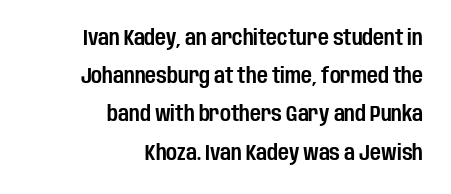
Q: Is the text italic (slanted)? A: No, it is upright.
Q: Is the text underlined? A: No.
Q: How is the paragraph aligned? A: Right-aligned.
Q: Is the spacing between letters normal or unusually wide? A: Normal.
